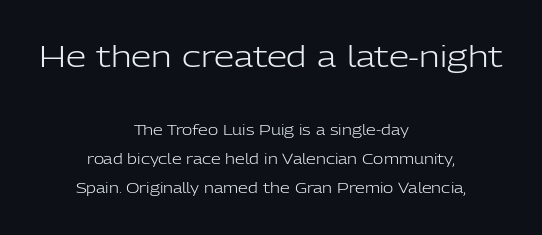
Q: Is the text bold? A: No.
Q: Is the text italic (slanted)? A: No, it is upright.
Q: Is the typeface a serif or a sans-serif typeface? A: Sans-serif.
Q: Is the text underlined? A: No.
Q: How is the paragraph aligned? A: Centered.
Q: Is the spacing between letters normal or unusually wide? A: Normal.
Q: Is the spacing between lines tight, normal or loose? A: Loose.
Q: Which block of text is set in a larger size, the first (top) or the second (bottom)? A: The first (top) one.
Q: Width (condensed, normal, or wide)? A: Normal.
Q: Stroke contrast? A: Low.
Q: x-height? A: Medium.
Q: Monospaced? A: No.
